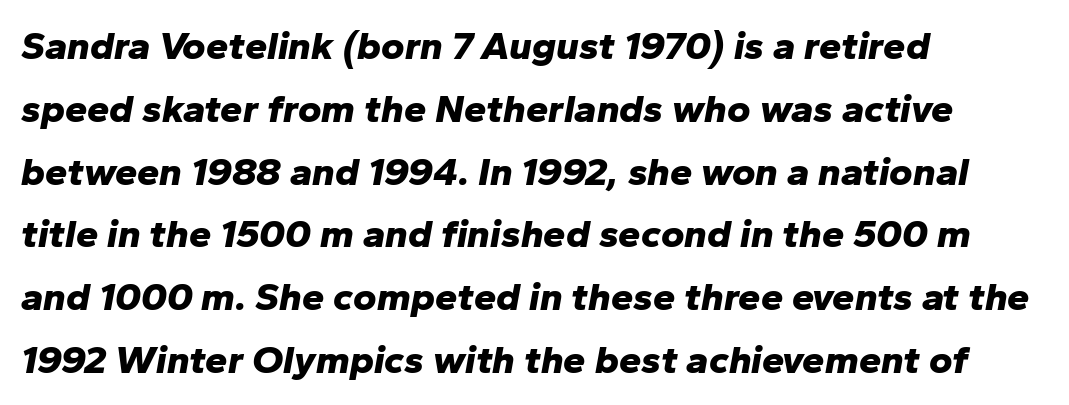
The image shows 40 px bold type, italic (leaning right); set left-aligned, normal line spacing (1.57x), normal letter spacing, not underlined; low stroke contrast and a medium x-height.
